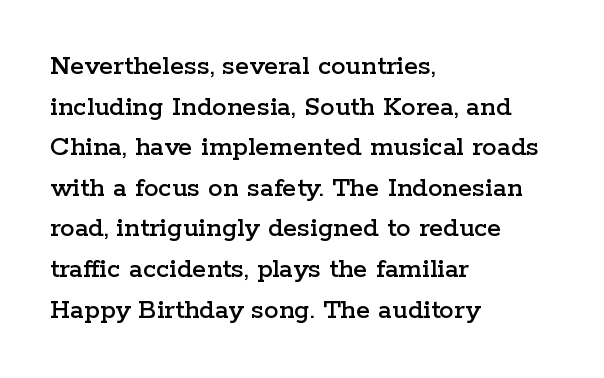
{"serif": "yes", "italic": "no", "width": "wide", "stroke_contrast": "low", "x_height": "medium", "monospaced": "no", "underline": "no", "align": "left", "line_spacing": "normal", "line_spacing_ratio": 1.4, "letter_spacing": "normal", "letter_spacing_em": 0.0, "glyph_px": 29}
